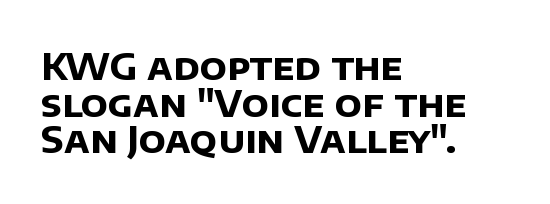
Q: Is the text bold? A: Yes.
Q: Is the typeface a serif or a sans-serif typeface? A: Sans-serif.
Q: Is the text underlined? A: No.
Q: How is the paragraph aligned? A: Left-aligned.
Q: Is the spacing between letters normal or unusually wide? A: Normal.
Q: Is the spacing between lines tight, normal or loose? A: Tight.
Q: Width (condensed, normal, or wide)? A: Normal.
Q: Stroke contrast? A: Low.
Q: x-height? A: Large.
Q: Monospaced? A: No.
